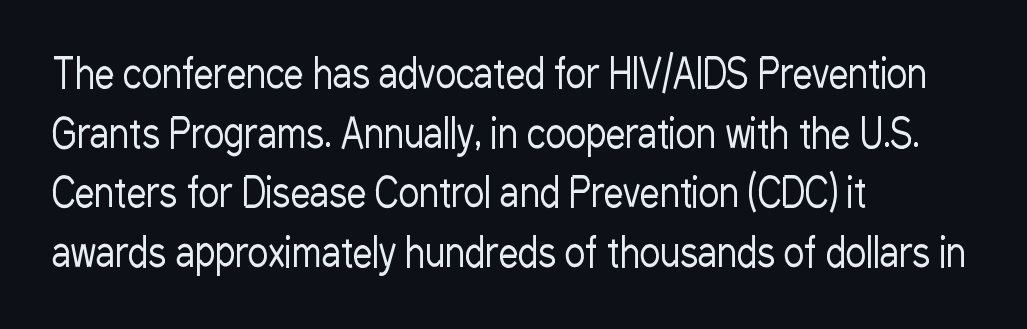
Reading down the block, your eye returns to a fixed left position each line. It's the straight-up-and-down kind of type. Baseline-to-baseline distance is the conventional proportion of letter height. Varying glyph widths throughout — classic text-font behaviour. Counters stay open thanks to moderate or lighter strokes.
